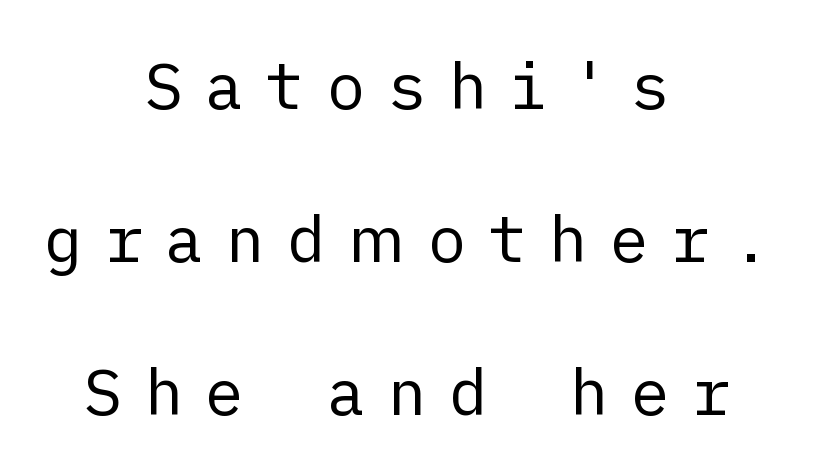
Typographically, this falls in the sans-serif category. These lines stand farther apart than default settings would place them. Underlining? Definitely not there. Look at the tracking — it's clearly loosened, letters drifting apart. Caption: face not bold, strokes unweighted. The whitespace from short lines is split evenly between both sides.
